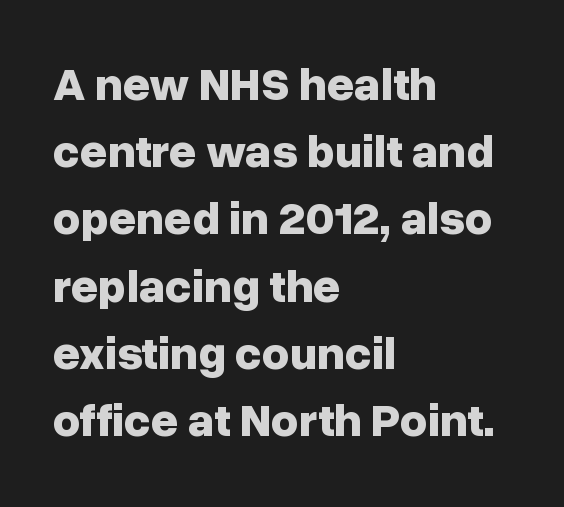
The image shows 47 px bold sans-serif type, upright; set left-aligned, normal line spacing (1.43x), normal letter spacing, not underlined; low stroke contrast and a medium x-height.
